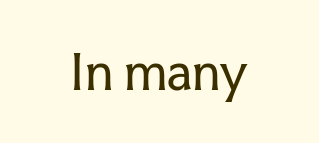
{"serif": "yes", "italic": "no", "bold": "no", "weight": "regular", "width": "normal", "stroke_contrast": "low", "x_height": "medium", "monospaced": "no", "underline": "no", "align": "center", "letter_spacing": "normal", "letter_spacing_em": 0.0, "glyph_px": 48}
